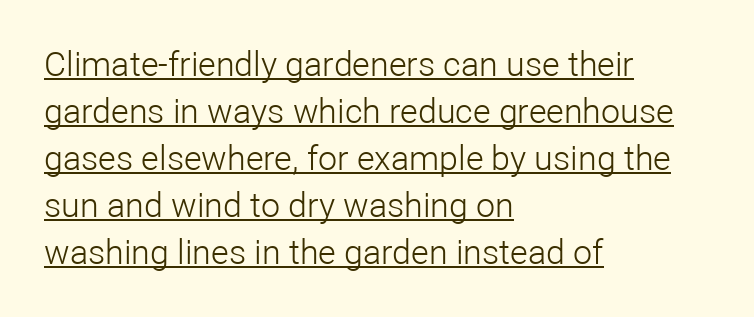
{"serif": "no", "italic": "no", "bold": "no", "weight": "light", "width": "normal", "stroke_contrast": "low", "x_height": "medium", "monospaced": "no", "underline": "yes", "align": "left", "line_spacing": "normal", "line_spacing_ratio": 1.38, "letter_spacing": "normal", "letter_spacing_em": 0.0, "glyph_px": 34}
